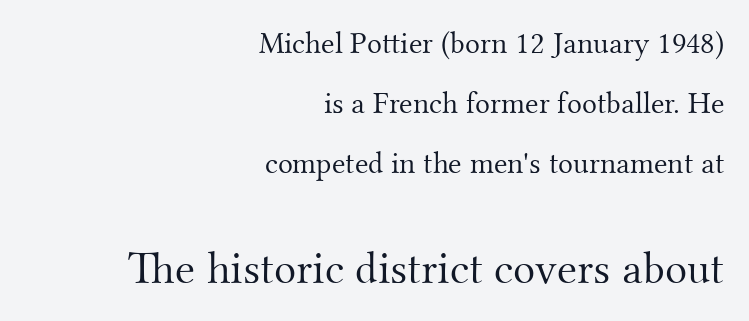
The image shows 46 px light serif type, upright; set right-aligned, loose line spacing (1.93x), normal letter spacing, not underlined; the second (bottom) block is 1.48x larger; medium stroke contrast and a small x-height.
